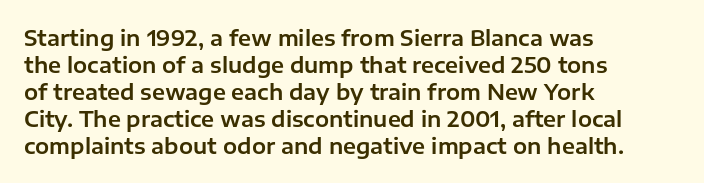
{"italic": "no", "underline": "no", "align": "left", "line_spacing": "normal", "line_spacing_ratio": 1.28, "letter_spacing": "normal", "letter_spacing_em": 0.0, "glyph_px": 21}
